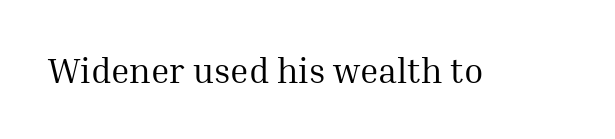
Letters have the restrained weight of plain body copy at most. Bare-footed words on every line. Standard letterfit; no display-style spreading of the glyphs. Do the characters align in a grid? No, the font is proportional. If you drew a line through each stem, it would be perfectly vertical. Serifs: yes, visible at the terminals of the letterforms.
